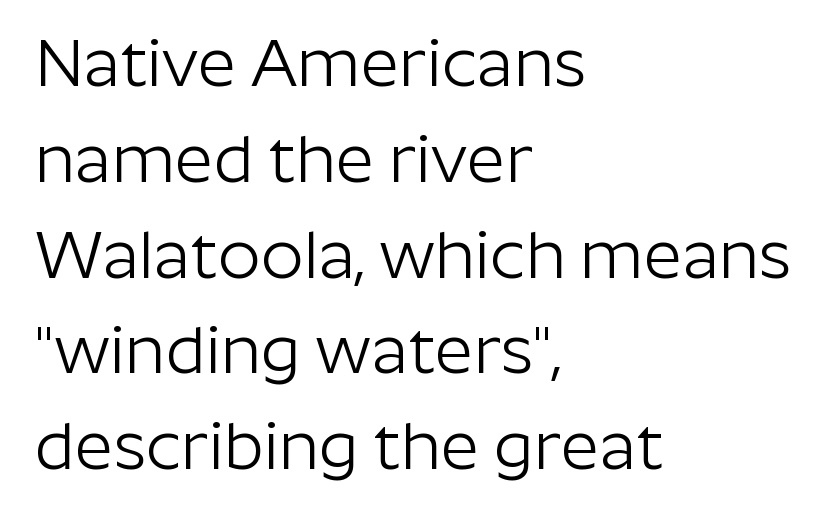
{"serif": "no", "italic": "no", "bold": "no", "weight": "light", "width": "normal", "stroke_contrast": "low", "x_height": "medium", "monospaced": "no", "underline": "no", "align": "left", "line_spacing": "normal", "line_spacing_ratio": 1.43, "letter_spacing": "normal", "letter_spacing_em": 0.0, "glyph_px": 67}
